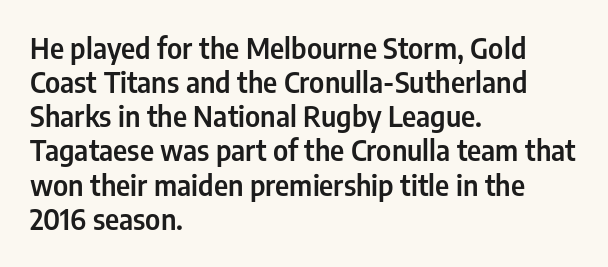
Q: Is the text italic (slanted)? A: No, it is upright.
Q: Is the typeface a serif or a sans-serif typeface? A: Sans-serif.
Q: Is the text underlined? A: No.
Q: How is the paragraph aligned? A: Left-aligned.
Q: Is the spacing between letters normal or unusually wide? A: Normal.
Q: Width (condensed, normal, or wide)? A: Condensed.
Q: Stroke contrast? A: Low.
Q: x-height? A: Medium.
Q: Monospaced? A: No.
